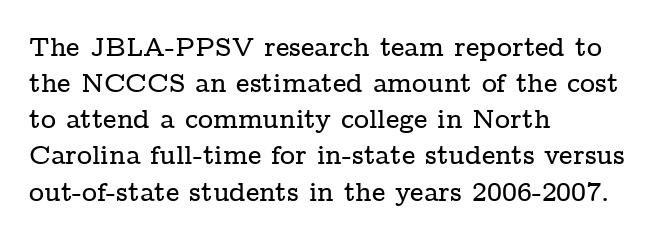
The image shows 26 px text type, upright; set left-aligned, normal line spacing (1.39x), normal letter spacing, not underlined.
